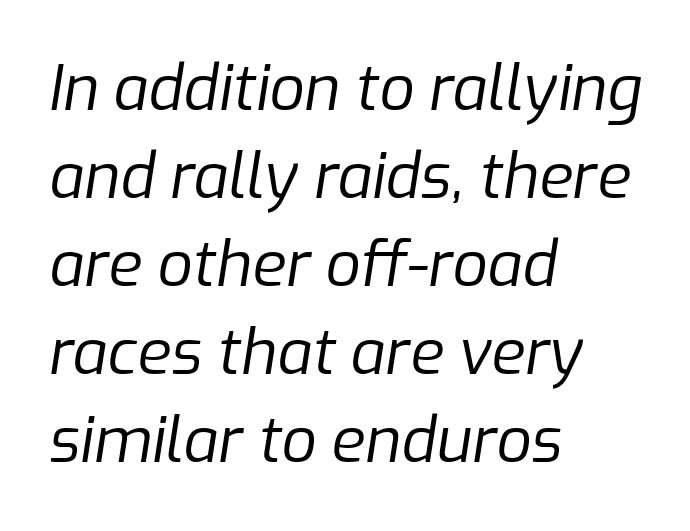
The image shows 62 px regular-weight type, italic (leaning right); set left-aligned, normal line spacing (1.42x), normal letter spacing, not underlined; low stroke contrast and a medium x-height.
